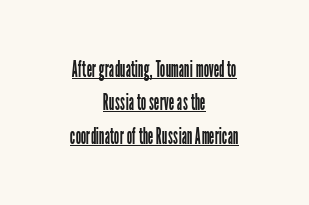
The strokes carry an ordinary text weight at most. In terms of leading, this rendering sits right in the middle. Students, note that the glyphs here touch the page at normal intervals. Centered paragraph, ragged on both sides. A typesetter would mark this as roman, not italic. The specimen includes a rule beneath the text block's lines.
